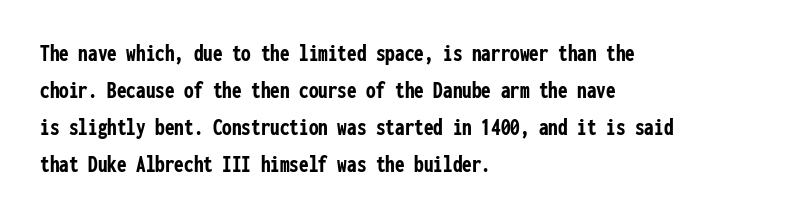
Q: Is the text bold? A: Yes.
Q: Is the text italic (slanted)? A: No, it is upright.
Q: Is the text underlined? A: No.
Q: How is the paragraph aligned? A: Left-aligned.
Q: Is the spacing between letters normal or unusually wide? A: Normal.
Q: Is the spacing between lines tight, normal or loose? A: Normal.
